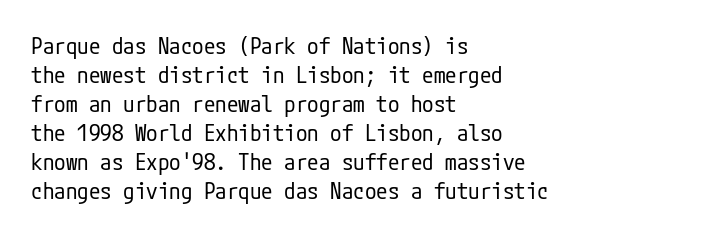
The image shows 23 px text type, upright; set left-aligned, normal line spacing (1.26x), normal letter spacing, not underlined.
